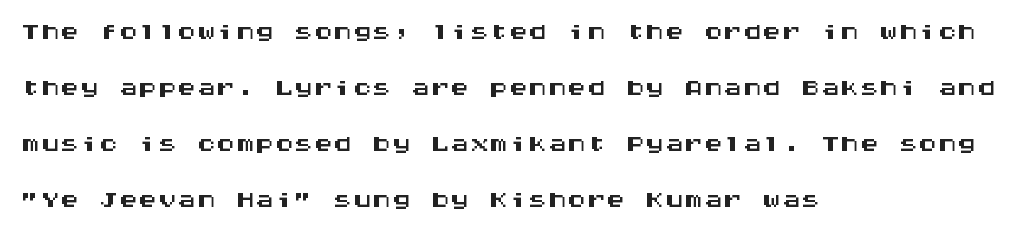
The space between consecutive lines is moderate. The paragraph shown leans on its left margin. The words here are not underlined. The rendering shows plain stroke endings on the letterforms — a sans-serif design.
